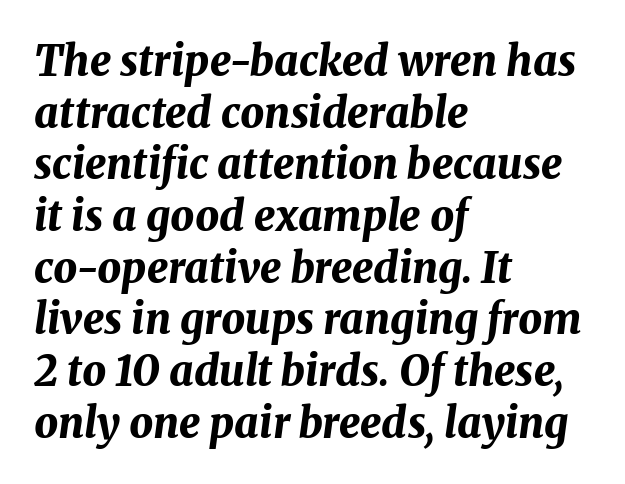
A typesetter would call this proportional, since set widths differ per character. Every row of glyphs begins at an identical x-position on the left. The line texture is even and compact thanks to regular tracking. Letters rest on an invisible, unmarked baseline. This is oblique type, the kind used for emphasis or titles.
